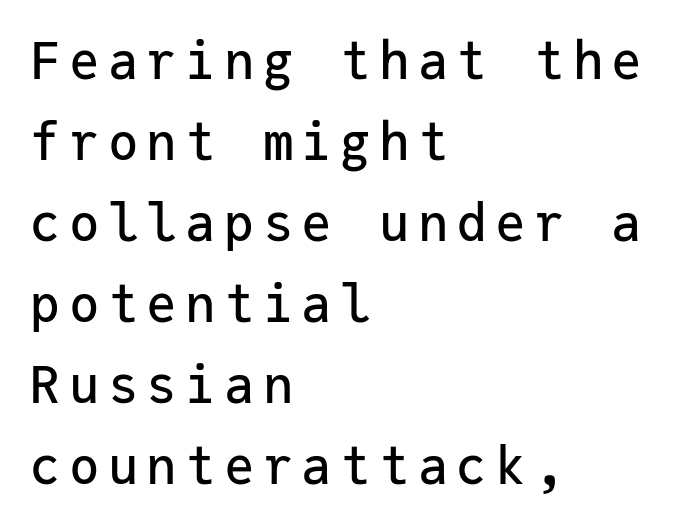
The image shows 51 px sans-serif type, upright, monospaced; set left-aligned, normal line spacing (1.59x), not underlined; low stroke contrast and a medium x-height.
